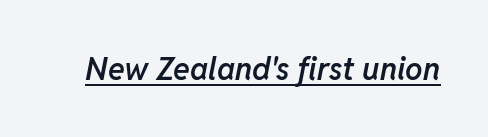
Q: Is the text bold? A: Semi-bold.
Q: Is the text italic (slanted)? A: Yes, it leans right by about 11 degrees.
Q: Is the text underlined? A: Yes.
Q: Is the spacing between letters normal or unusually wide? A: Normal.
Q: Width (condensed, normal, or wide)? A: Normal.
Q: Stroke contrast? A: Low.
Q: x-height? A: Medium.
Q: Monospaced? A: No.
